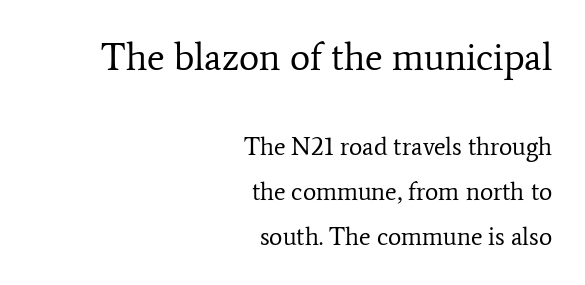
Q: Is the text bold? A: No.
Q: Is the text italic (slanted)? A: No, it is upright.
Q: Is the typeface a serif or a sans-serif typeface? A: Serif.
Q: Is the text underlined? A: No.
Q: How is the paragraph aligned? A: Right-aligned.
Q: Is the spacing between letters normal or unusually wide? A: Normal.
Q: Which block of text is set in a larger size, the first (top) or the second (bottom)? A: The first (top) one.
Q: Width (condensed, normal, or wide)? A: Normal.
Q: Stroke contrast? A: Low.
Q: x-height? A: Medium.
Q: Monospaced? A: No.
